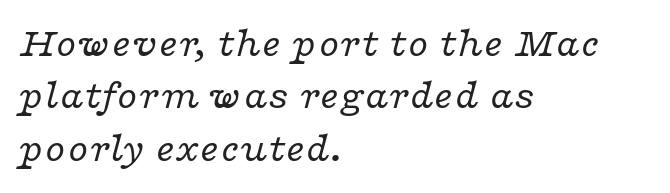
The image shows 41 px regular-weight, wide serif type, italic (leaning right); set left-aligned, normal line spacing (1.28x), normal letter spacing, not underlined; low stroke contrast and a medium x-height.
